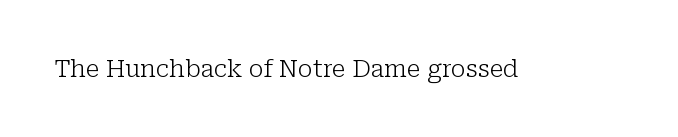
The image shows 24 px text type, upright; set normal letter spacing, not underlined.
